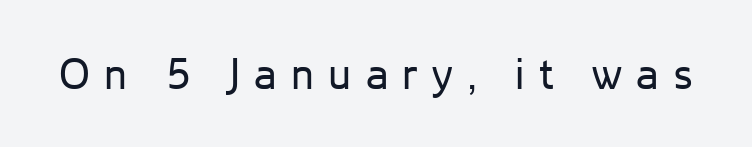
Q: Is the text bold? A: No.
Q: Is the text italic (slanted)? A: No, it is upright.
Q: Is the typeface a serif or a sans-serif typeface? A: Sans-serif.
Q: Is the text underlined? A: No.
Q: Is the spacing between letters normal or unusually wide? A: Unusually wide.
Q: Width (condensed, normal, or wide)? A: Normal.
Q: Stroke contrast? A: Low.
Q: x-height? A: Medium.
Q: Monospaced? A: No.
